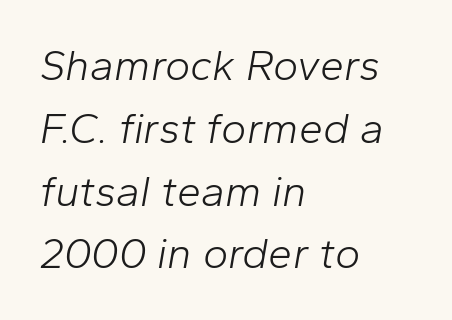
{"italic": "yes", "lean": "right", "slant_degrees": 10, "bold": "no", "weight": "light", "width": "normal", "stroke_contrast": "low", "x_height": "medium", "monospaced": "no", "underline": "no", "align": "left", "line_spacing": "normal", "line_spacing_ratio": 1.46, "letter_spacing": "normal", "letter_spacing_em": 0.0, "glyph_px": 43}
